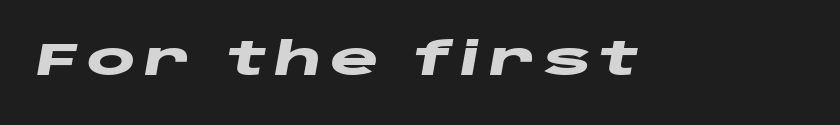
{"italic": "yes", "lean": "right", "slant_degrees": 10, "bold": "yes", "weight": "heavy", "width": "wide", "stroke_contrast": "low", "x_height": "large", "monospaced": "no", "underline": "no", "glyph_px": 46}
